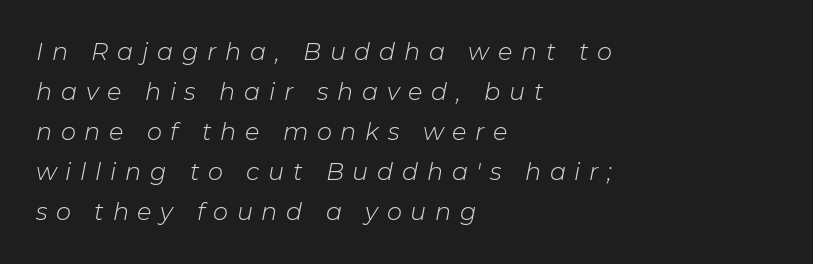
Q: Is the text bold? A: No.
Q: Is the text italic (slanted)? A: Yes, it leans right by about 11 degrees.
Q: Is the text underlined? A: No.
Q: How is the paragraph aligned? A: Left-aligned.
Q: Is the spacing between letters normal or unusually wide? A: Unusually wide.
Q: Is the spacing between lines tight, normal or loose? A: Normal.
